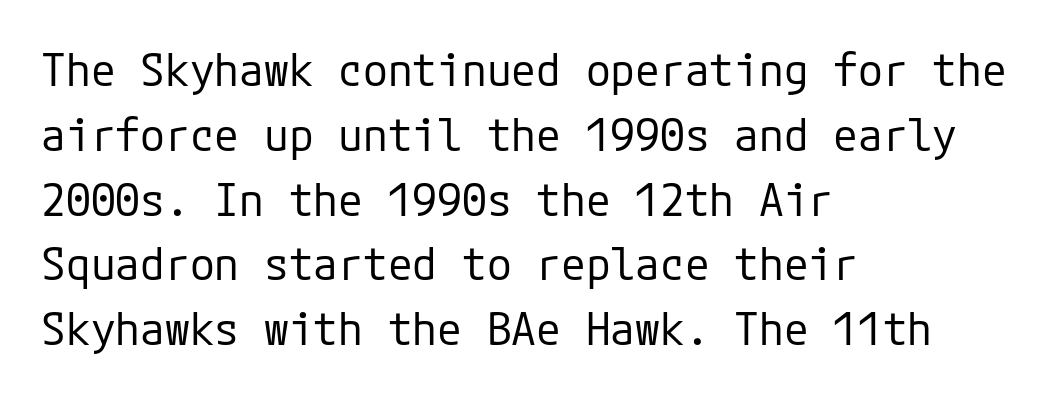
{"serif": "no", "italic": "no", "bold": "no", "weight": "regular", "width": "normal", "stroke_contrast": "low", "x_height": "medium", "underline": "no", "align": "left", "line_spacing": "normal", "line_spacing_ratio": 1.44, "letter_spacing": "normal", "letter_spacing_em": 0.0, "glyph_px": 45}
